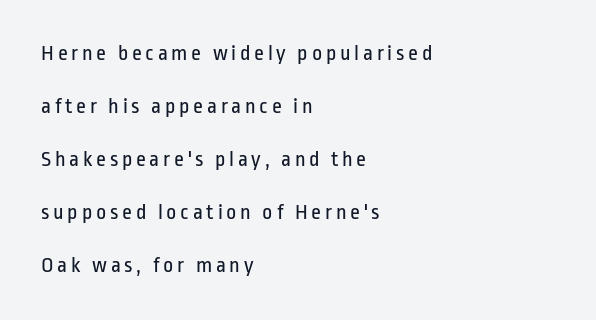
The weight would be labelled regular, book, light, or lighter still. Which margin do the lines hug? The left one — the right edge is uneven. Clear beneath every line of the passage. Successive baselines arrive slowly, with a big drop between each.
